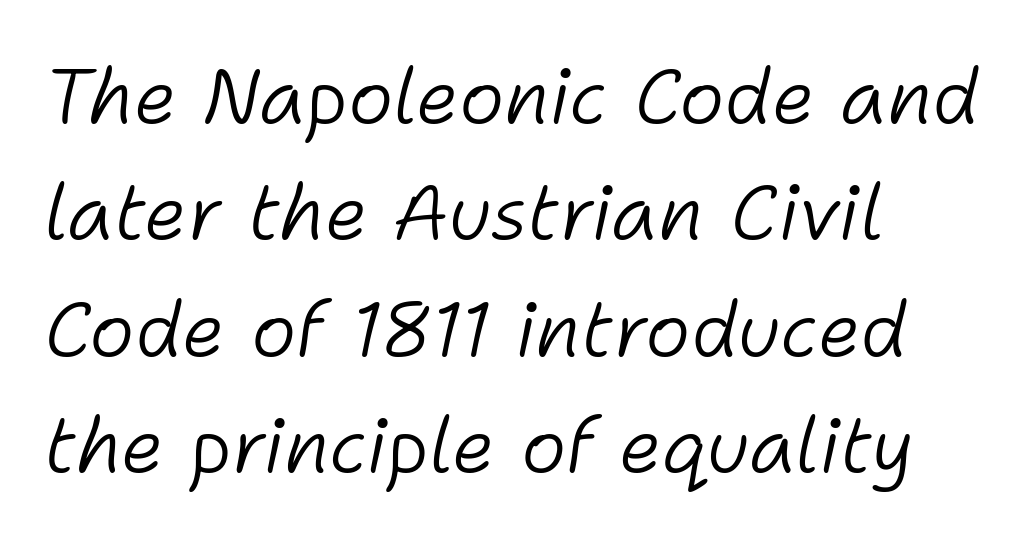
{"italic": "yes", "lean": "right", "slant_degrees": 11, "bold": "no", "weight": "light", "width": "normal", "stroke_contrast": "low", "x_height": "medium", "monospaced": "no", "underline": "no", "align": "left", "line_spacing": "normal", "line_spacing_ratio": 1.51, "letter_spacing": "normal", "letter_spacing_em": 0.0, "glyph_px": 77}
